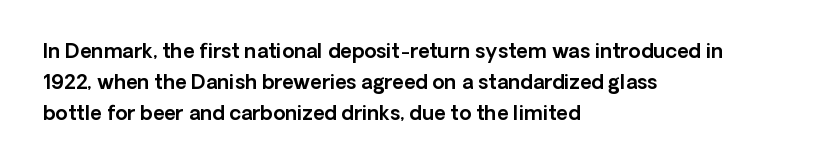
Q: Is the text italic (slanted)? A: No, it is upright.
Q: Is the text underlined? A: No.
Q: How is the paragraph aligned? A: Left-aligned.
Q: Is the spacing between letters normal or unusually wide? A: Normal.
Q: Is the spacing between lines tight, normal or loose? A: Normal.
